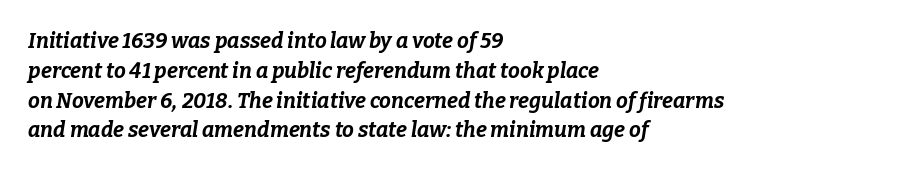
A typesetter would call this zero additional tracking. If you measured baseline to baseline, you'd find a middling distance. The specimen omits any rule beneath the text block's lines. The face used here has the dense, thick strokes of a bold. Typeset ragged right — the left edge is the straight one. In terms of posture, this sample is oblique.
